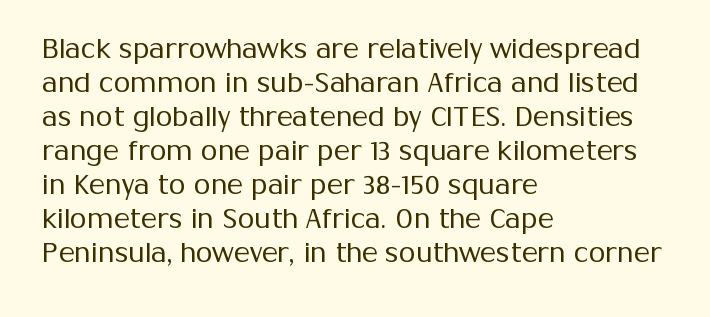
Vertically, the passage feels balanced, rows spaced as you'd expect. The strip under each line holds only bare page. Weight: in the light-to-regular range. Glyph-to-glyph distance matches everyday printed text.
